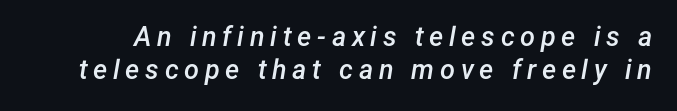
The image shows 27 px text type, italic (leaning right); set line spacing 1.22x, unusually wide letter spacing (+0.21 em), not underlined.
